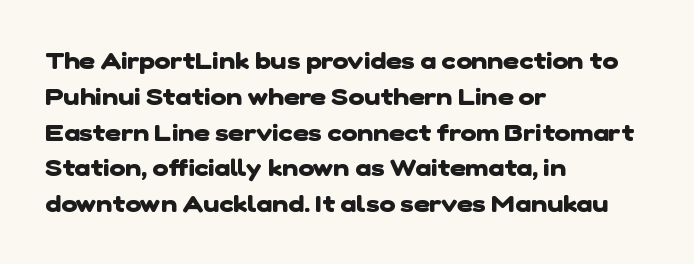
Q: Is the text bold? A: Yes.
Q: Is the text underlined? A: No.
Q: How is the paragraph aligned? A: Left-aligned.
Q: Is the spacing between letters normal or unusually wide? A: Normal.
Q: Is the spacing between lines tight, normal or loose? A: Normal.
